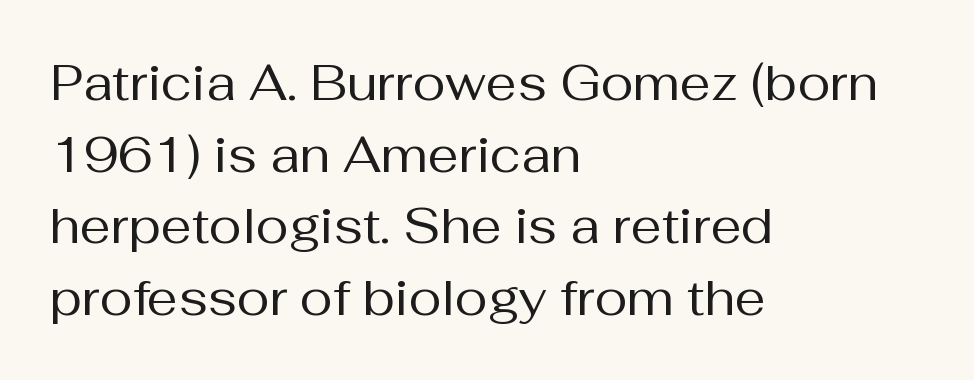
{"serif": "no", "italic": "no", "bold": "no", "weight": "regular", "width": "normal", "stroke_contrast": "medium", "x_height": "medium", "monospaced": "no", "underline": "no", "align": "left", "line_spacing": "normal", "line_spacing_ratio": 1.46, "letter_spacing": "normal", "letter_spacing_em": 0.0, "glyph_px": 49}
